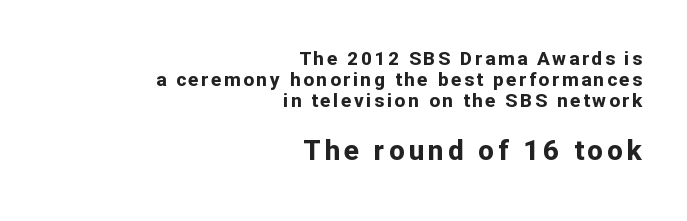
Caption: multi-line text, flush right, ragged left. This is sans-serif lettering, the kind often seen on screens and signage. Block two is the big one; block one sits smaller above it. Italic: no, the glyphs are upright roman.
